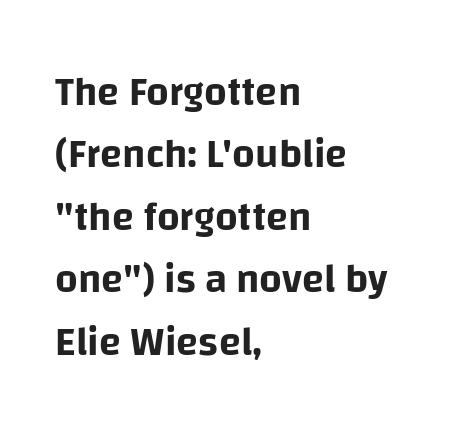
Nope, not italic — everything's standing straight. Evenly set lines give the paragraph a standard silhouette. Lines of text with bare space underneath. Characters follow at the spacing the type designer built in.
